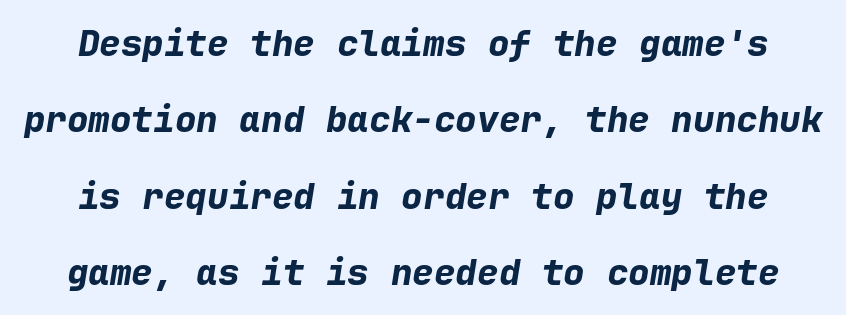
Q: Is the text bold? A: Yes.
Q: Is the text italic (slanted)? A: Yes, it leans right by about 9 degrees.
Q: Is the text underlined? A: No.
Q: Is the spacing between letters normal or unusually wide? A: Normal.
Q: Is the spacing between lines tight, normal or loose? A: Loose.
Q: Width (condensed, normal, or wide)? A: Normal.
Q: Stroke contrast? A: Low.
Q: x-height? A: Medium.
Q: Monospaced? A: Yes.
